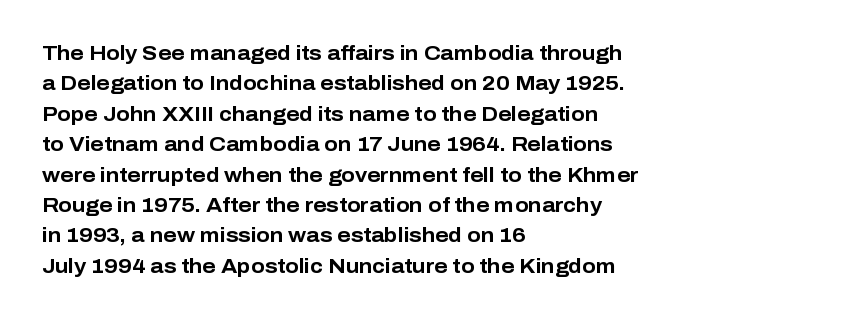
Heavy, bold letterforms. The rendering anchors every line to the left-hand side. The line-height multiplier appears to be the usual default. Style check: upright. There is no visible air inserted between adjacent glyphs. Descenders hang freely into open space.
